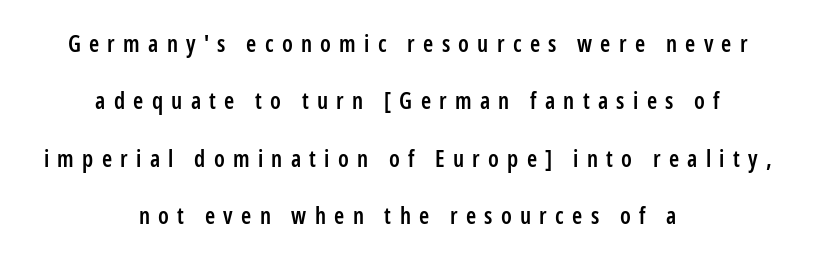
The typesetting leans somewhat heavy: a semibold. This sample uses an upright cut, with every glyph sitting square on the baseline. A bare baseline throughout the passage. The text block is weighted toward neither margin, spreading evenly from the middle. The face used here is rendered with a markedly widened letterfit. Baseline-to-baseline distance is far greater than the letter height.
